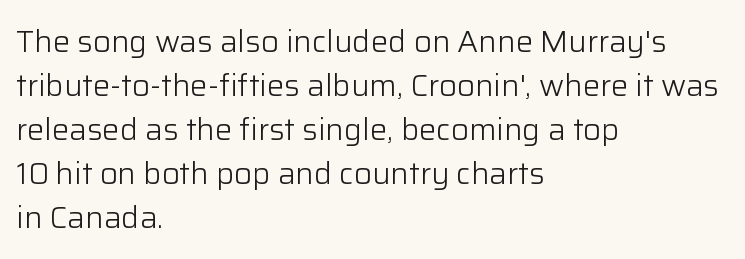
{"serif": "no", "italic": "no", "bold": "no", "weight": "light", "width": "normal", "stroke_contrast": "low", "x_height": "medium", "monospaced": "no", "underline": "no", "align": "left", "line_spacing": "normal", "line_spacing_ratio": 1.42, "letter_spacing": "normal", "letter_spacing_em": 0.0, "glyph_px": 31}
